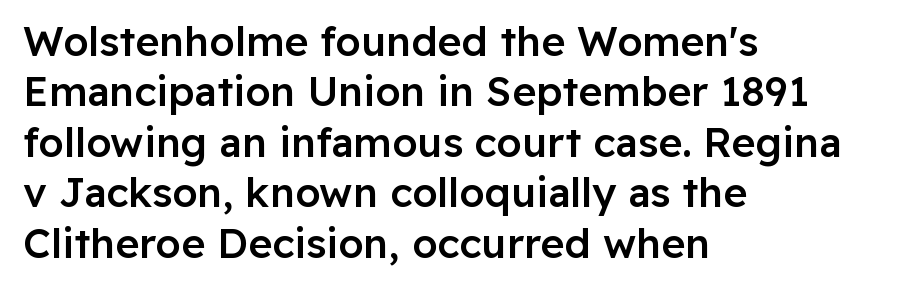
The image shows 41 px semibold sans-serif type, upright; set left-aligned, line spacing 1.23x, normal letter spacing, not underlined; low stroke contrast and a medium x-height.
